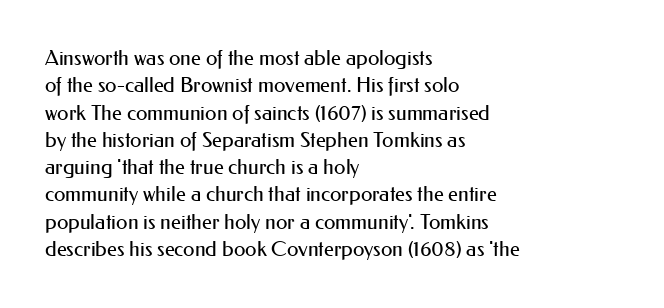
The image shows 21 px text type, upright; set left-aligned, normal line spacing (1.3x), normal letter spacing, not underlined.
